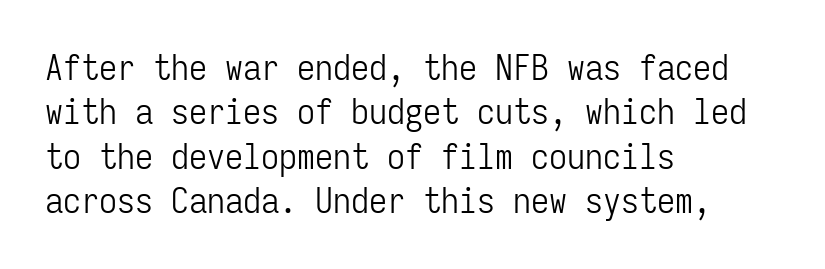
The image shows 36 px light, condensed sans-serif type, upright, monospaced; set left-aligned, line spacing 1.23x, normal letter spacing, not underlined; low stroke contrast and a medium x-height.
